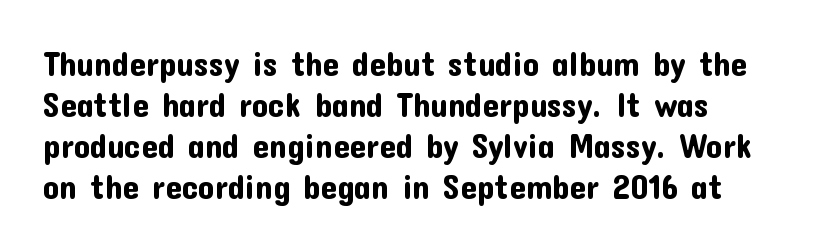
Q: Is the text italic (slanted)? A: No, it is upright.
Q: Is the typeface a serif or a sans-serif typeface? A: Sans-serif.
Q: Is the text underlined? A: No.
Q: How is the paragraph aligned? A: Left-aligned.
Q: Is the spacing between letters normal or unusually wide? A: Normal.
Q: Width (condensed, normal, or wide)? A: Normal.
Q: Stroke contrast? A: Low.
Q: x-height? A: Medium.
Q: Monospaced? A: No.
